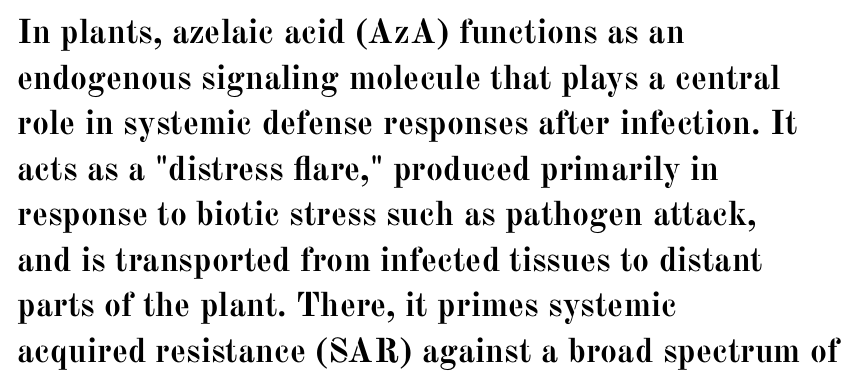
The image shows 34 px semibold serif type, upright; set left-aligned, normal line spacing (1.34x), normal letter spacing, not underlined; medium stroke contrast and a medium x-height.
